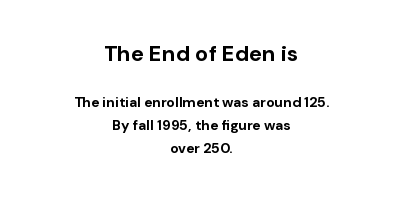
Is the type bold? Yes — the strokes are clearly thick and heavy. Unmarked baselines from the first word to the last. These lines were composed using upright roman letters. Larger block? The one above; the one below is distinctly smaller. Is the letter spacing exaggerated? No — it looks like the ordinary default. The rag falls on both sides of this text block equally.
